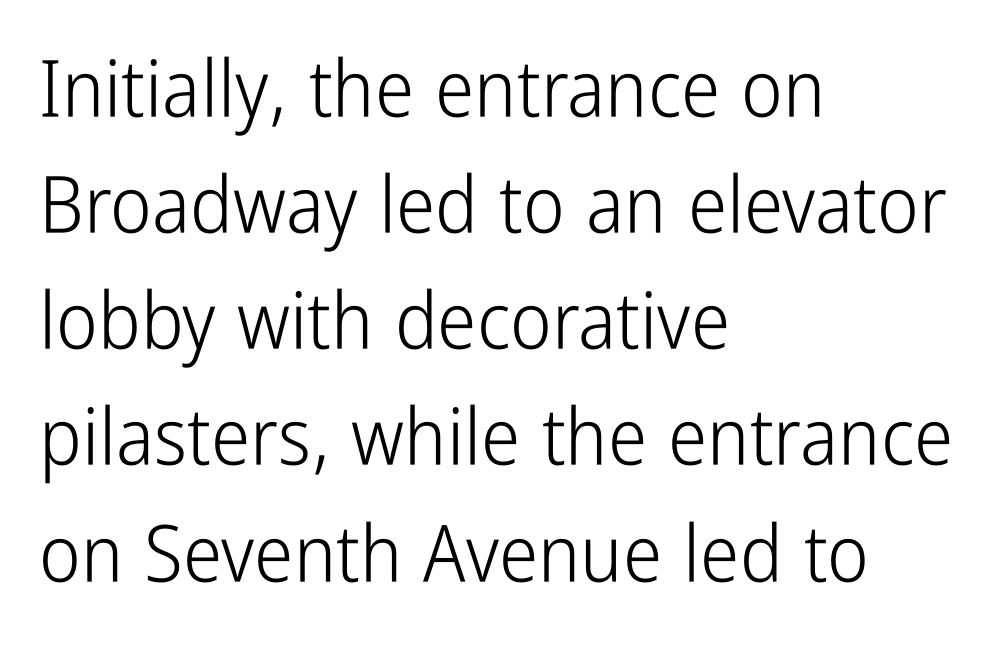
Q: Is the text bold? A: No.
Q: Is the text italic (slanted)? A: No, it is upright.
Q: Is the typeface a serif or a sans-serif typeface? A: Sans-serif.
Q: Is the text underlined? A: No.
Q: How is the paragraph aligned? A: Left-aligned.
Q: Is the spacing between letters normal or unusually wide? A: Normal.
Q: Is the spacing between lines tight, normal or loose? A: Normal.
Q: Width (condensed, normal, or wide)? A: Condensed.
Q: Stroke contrast? A: Low.
Q: x-height? A: Medium.
Q: Monospaced? A: No.
